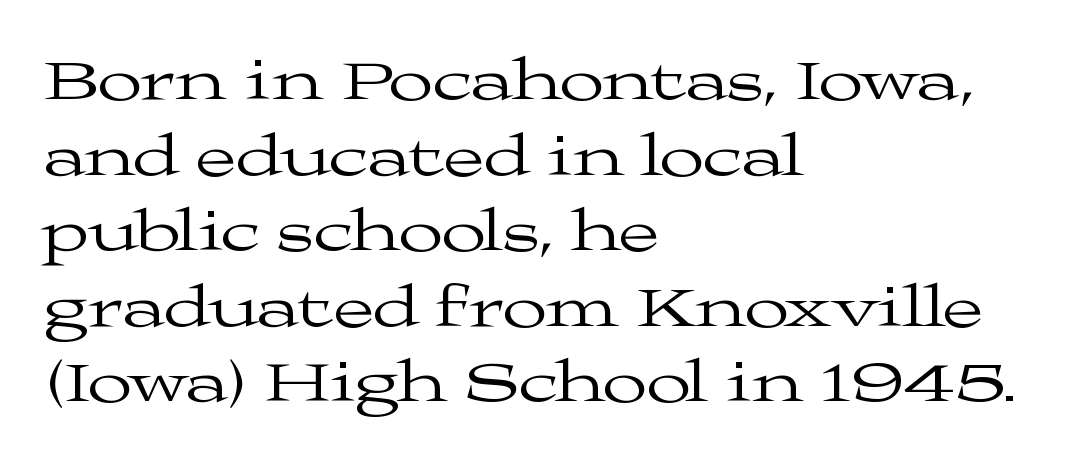
Q: Is the text bold? A: No.
Q: Is the text italic (slanted)? A: No, it is upright.
Q: Is the typeface a serif or a sans-serif typeface? A: Serif.
Q: Is the text underlined? A: No.
Q: How is the paragraph aligned? A: Left-aligned.
Q: Is the spacing between letters normal or unusually wide? A: Normal.
Q: Is the spacing between lines tight, normal or loose? A: Normal.
Q: Width (condensed, normal, or wide)? A: Wide.
Q: Stroke contrast? A: Medium.
Q: x-height? A: Medium.
Q: Monospaced? A: No.
